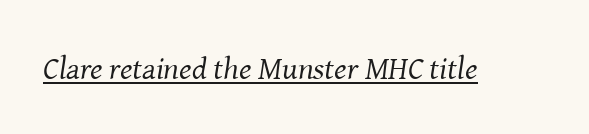
{"serif": "yes", "italic": "yes", "lean": "right", "slant_degrees": 8, "bold": "no", "weight": "regular", "width": "normal", "stroke_contrast": "medium", "x_height": "medium", "monospaced": "no", "underline": "yes", "letter_spacing": "normal", "letter_spacing_em": 0.0, "glyph_px": 32}
